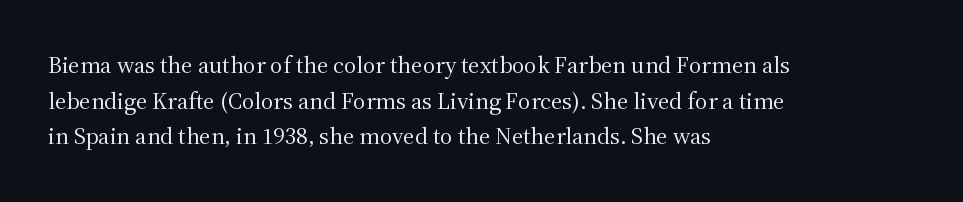
{"italic": "no", "bold": "no", "underline": "no", "align": "left", "line_spacing": "normal", "line_spacing_ratio": 1.48, "letter_spacing": "normal", "letter_spacing_em": 0.0, "glyph_px": 24}
